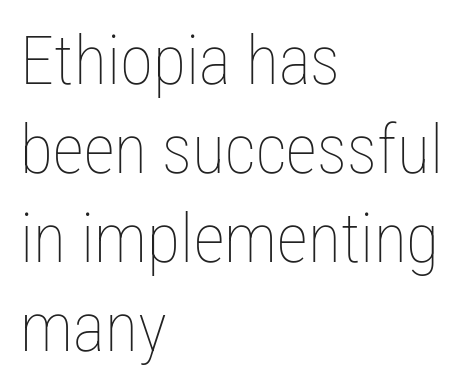
Short and long lines alike share a common starting point at left. This sample uses an upright cut, with every glyph sitting square on the baseline. This sample has the flowing, uneven cadence of proportional lettering. The letters look calm and open, with moderate or lighter stems.
